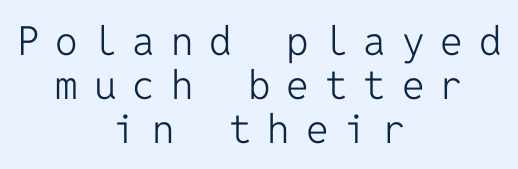
Q: Is the text bold? A: No.
Q: Is the text italic (slanted)? A: No, it is upright.
Q: Is the typeface a serif or a sans-serif typeface? A: Sans-serif.
Q: Is the text underlined? A: No.
Q: How is the paragraph aligned? A: Centered.
Q: Is the spacing between letters normal or unusually wide? A: Unusually wide.
Q: Is the spacing between lines tight, normal or loose? A: Tight.
Q: Width (condensed, normal, or wide)? A: Normal.
Q: Stroke contrast? A: Low.
Q: x-height? A: Medium.
Q: Monospaced? A: Yes.
